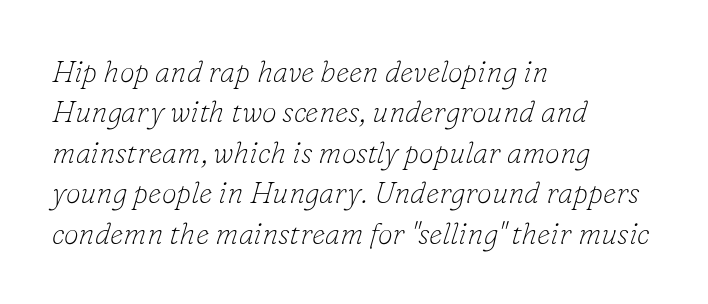
The image shows 30 px thin serif type, italic (leaning right); set left-aligned, normal line spacing (1.35x), normal letter spacing, not underlined; low stroke contrast and a small x-height.
